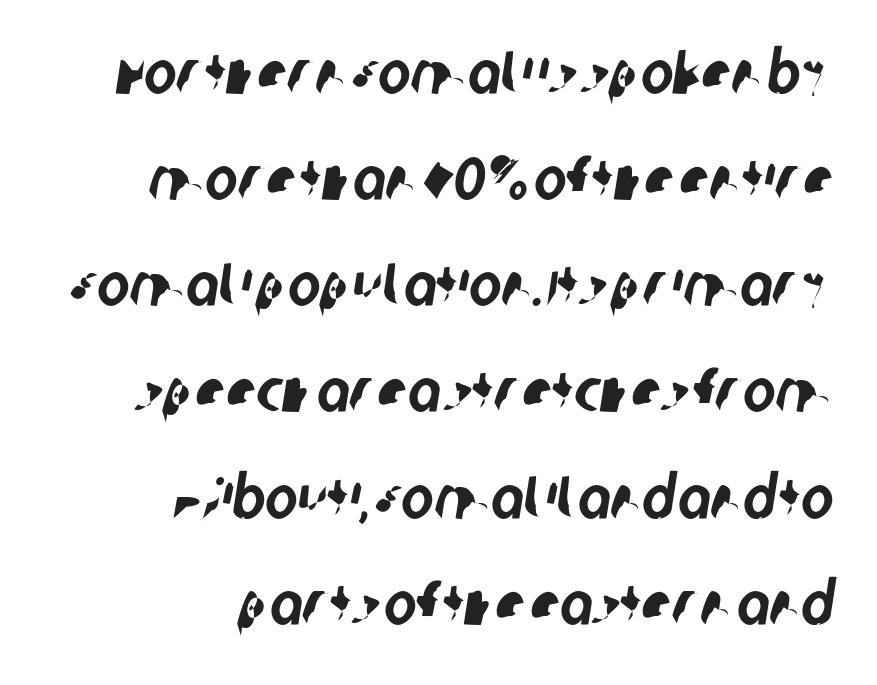
Nothing unusual about the tracking: characters are spaced as the font intends. What kind of face is this? One without serifs — a sans. Proportional: the letters do not fall into vertical columns. Line endings align vertically; line beginnings do not. Letters rest on an invisible, unmarked baseline.
